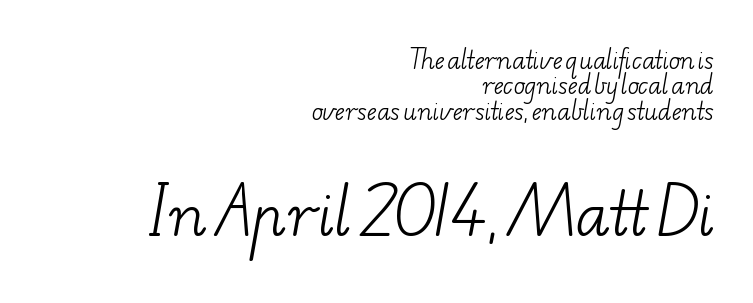
Underline: absent. Leftover space on each line is placed entirely before the opening word. Little horizontal feet cap the strokes, marking this as serif type. A typesetter would call this leading minimal, almost set solid. Note the varied advance widths — an 'i' is clearly narrower than an 'm'.
